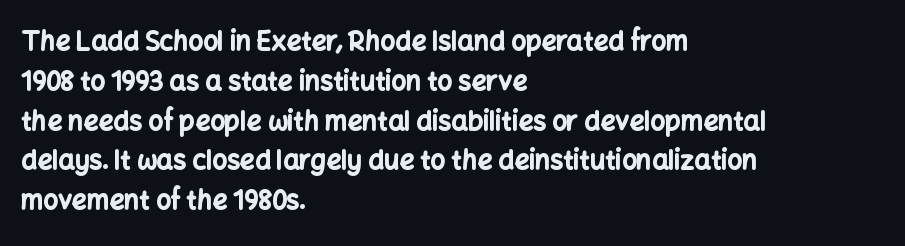
{"italic": "no", "bold": "yes", "underline": "no", "align": "left", "line_spacing": "normal", "line_spacing_ratio": 1.53, "letter_spacing": "normal", "letter_spacing_em": 0.0, "glyph_px": 26}
